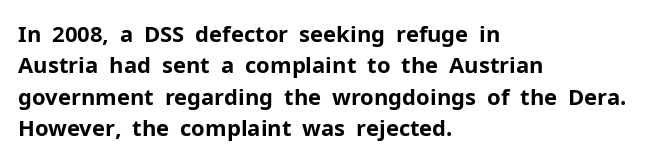
The image shows 22 px bold type, upright; set left-aligned, normal line spacing (1.43x), normal letter spacing, not underlined.
